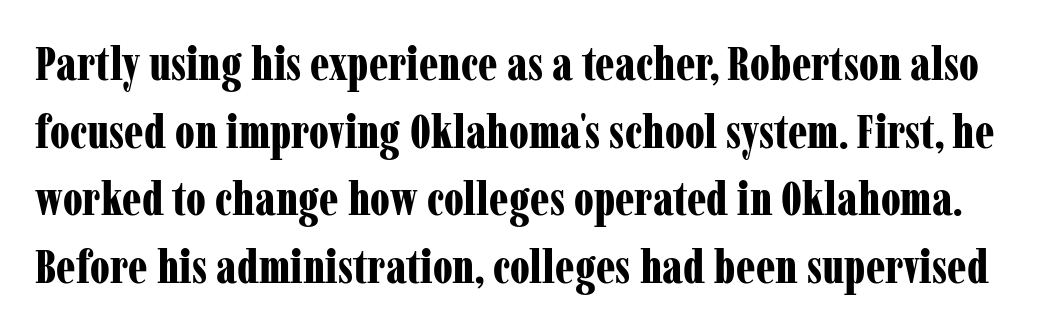
Nobody drew a line under any word here. Examine the stroke ends and you'll spot serifs. The type is set solid horizontally, with unmodified tracking. Leading matches the norm, producing a regular column. Typesetter's note: full bold, strokes at maximum text heaviness. The face used here is proportionally spaced, like ordinary book or web type.
